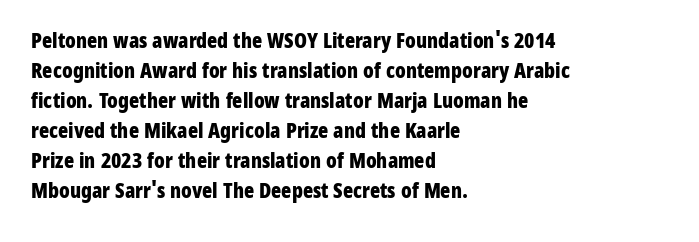
The image shows 21 px bold type, upright; set left-aligned, normal line spacing (1.43x), normal letter spacing, not underlined.
